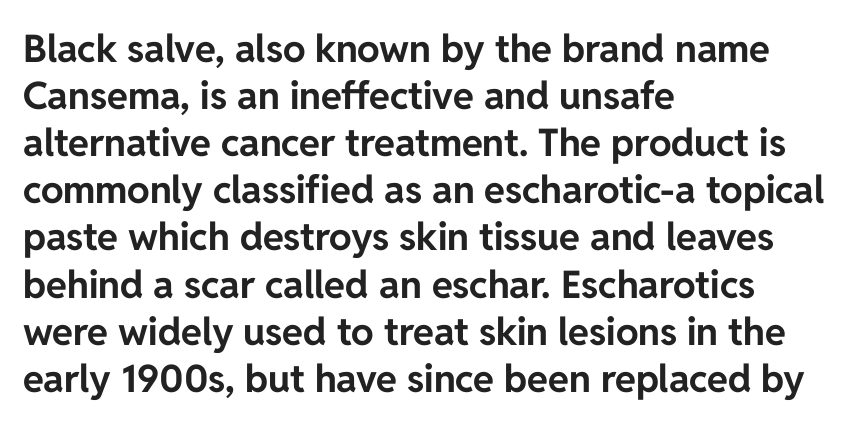
The image shows 38 px bold sans-serif type, upright; set left-aligned, line spacing 1.24x, normal letter spacing, not underlined; low stroke contrast and a medium x-height.
